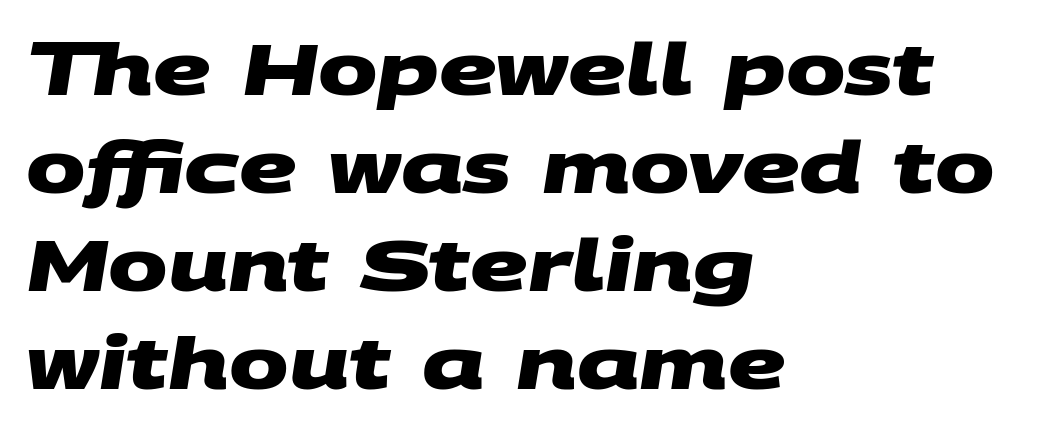
Q: Is the text bold? A: Yes.
Q: Is the typeface a serif or a sans-serif typeface? A: Sans-serif.
Q: Is the text underlined? A: No.
Q: How is the paragraph aligned? A: Left-aligned.
Q: Is the spacing between letters normal or unusually wide? A: Normal.
Q: Is the spacing between lines tight, normal or loose? A: Normal.
Q: Width (condensed, normal, or wide)? A: Wide.
Q: Stroke contrast? A: Medium.
Q: x-height? A: Large.
Q: Monospaced? A: No.
